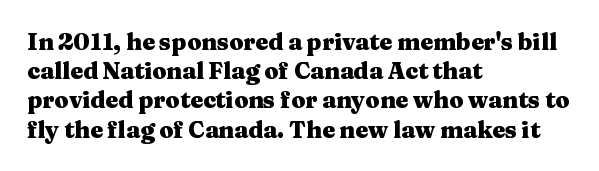
{"italic": "no", "bold": "yes", "underline": "no", "align": "left", "line_spacing": "normal", "line_spacing_ratio": 1.27, "letter_spacing": "normal", "letter_spacing_em": 0.0, "glyph_px": 23}
